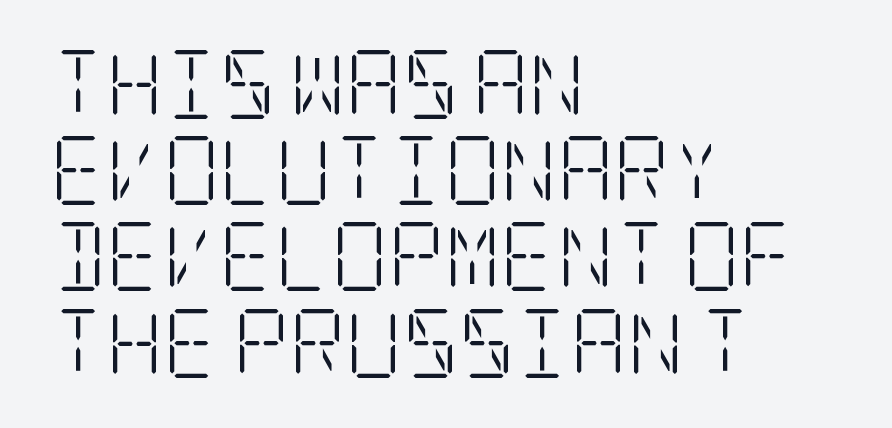
The image shows 69 px light, condensed serif type, upright; set left-aligned, normal line spacing (1.25x), normal letter spacing, not underlined; low stroke contrast and a large x-height.
